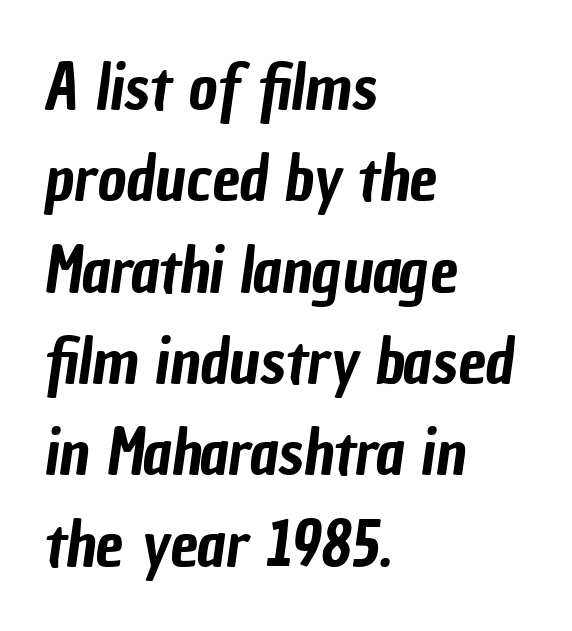
The image shows 63 px condensed sans-serif type; set left-aligned, normal line spacing (1.45x), normal letter spacing, not underlined; low stroke contrast and a medium x-height.
